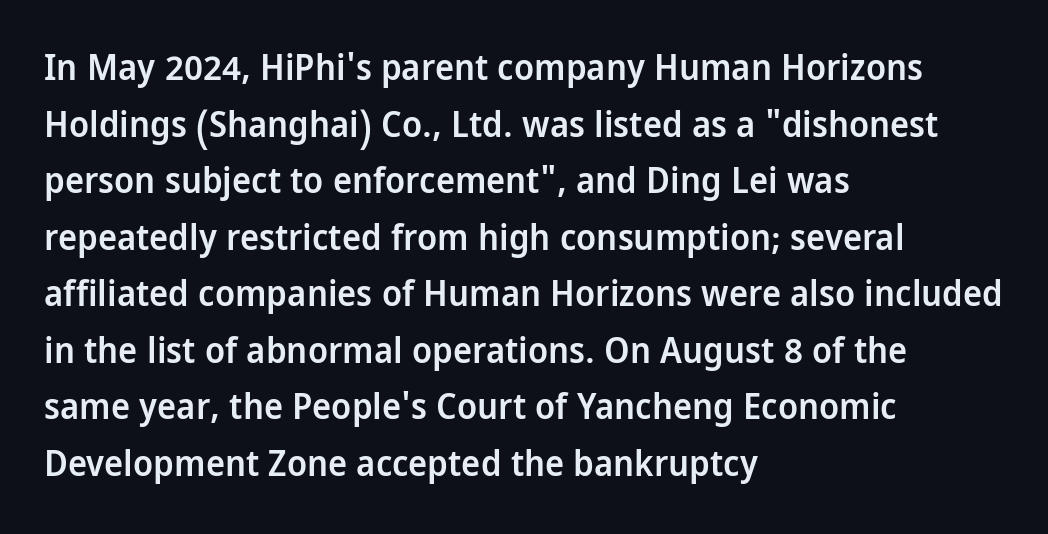
Q: Is the text bold? A: Semi-bold.
Q: Is the text italic (slanted)? A: No, it is upright.
Q: Is the typeface a serif or a sans-serif typeface? A: Sans-serif.
Q: Is the text underlined? A: No.
Q: How is the paragraph aligned? A: Left-aligned.
Q: Is the spacing between letters normal or unusually wide? A: Normal.
Q: Is the spacing between lines tight, normal or loose? A: Normal.
Q: Width (condensed, normal, or wide)? A: Condensed.
Q: Stroke contrast? A: Low.
Q: x-height? A: Large.
Q: Monospaced? A: No.
